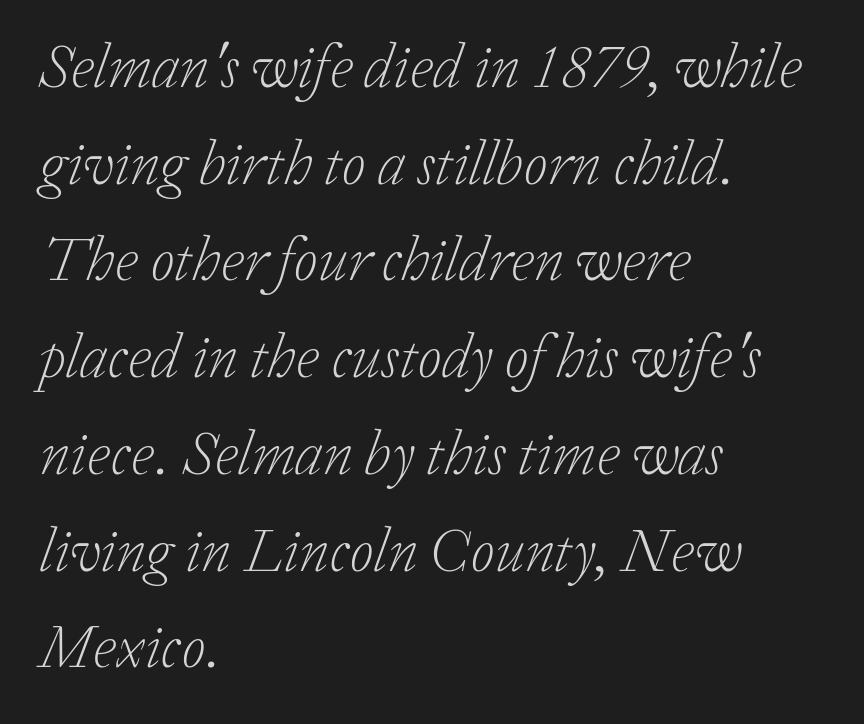
The image shows 62 px light serif type, italic (leaning right); set left-aligned, normal line spacing (1.56x), normal letter spacing, not underlined; low stroke contrast and a medium x-height.
